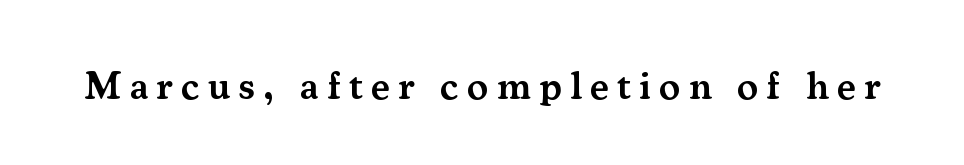
The lettering holds an erect, upright posture throughout. Does extra space separate the letters? Yes, quite a lot of it. Typographic density is moderately raised because the face is semibold. The rendering shows small feet on the letterforms — a serif design.
